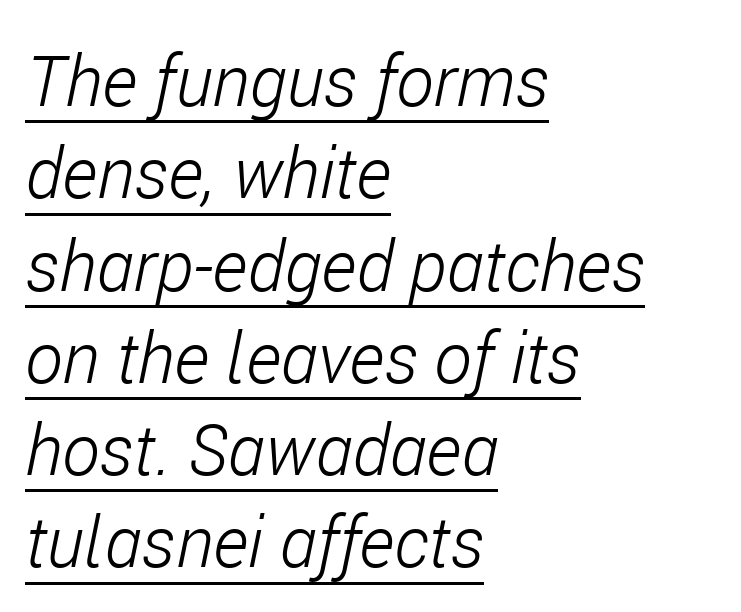
{"italic": "yes", "lean": "right", "slant_degrees": 11, "bold": "no", "weight": "light", "width": "condensed", "stroke_contrast": "low", "x_height": "medium", "monospaced": "no", "underline": "yes", "align": "left", "line_spacing": "normal", "line_spacing_ratio": 1.3, "letter_spacing": "normal", "letter_spacing_em": 0.0, "glyph_px": 71}
